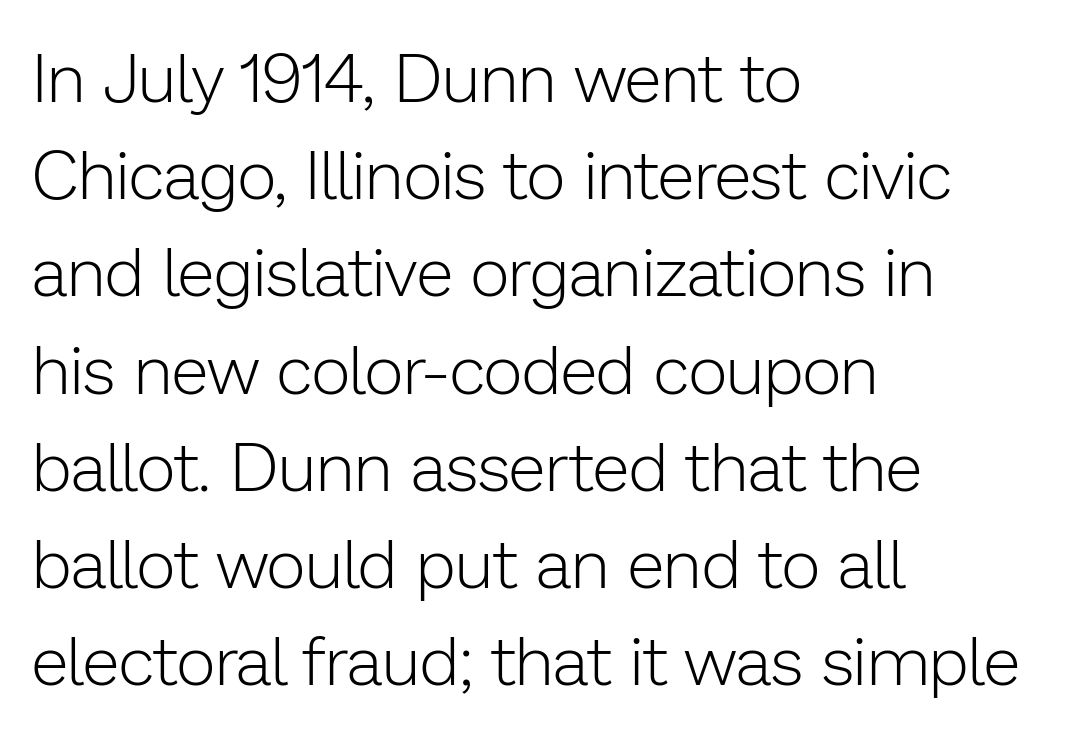
Q: Is the text bold? A: No.
Q: Is the text italic (slanted)? A: No, it is upright.
Q: Is the typeface a serif or a sans-serif typeface? A: Sans-serif.
Q: Is the text underlined? A: No.
Q: How is the paragraph aligned? A: Left-aligned.
Q: Is the spacing between letters normal or unusually wide? A: Normal.
Q: Is the spacing between lines tight, normal or loose? A: Normal.
Q: Width (condensed, normal, or wide)? A: Normal.
Q: Stroke contrast? A: Low.
Q: x-height? A: Medium.
Q: Monospaced? A: No.
